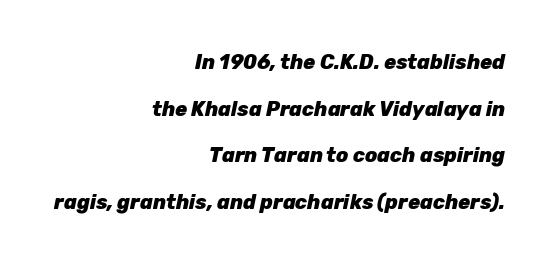
{"italic": "yes", "lean": "right", "slant_degrees": 12, "bold": "yes", "underline": "no", "align": "right", "line_spacing": "loose", "line_spacing_ratio": 2.33, "letter_spacing": "normal", "letter_spacing_em": 0.0, "glyph_px": 20}
